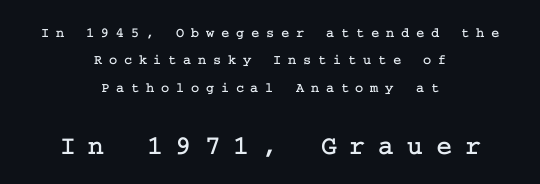
The image shows 27 px text type, upright; set centered, loose line spacing (1.96x), unusually wide letter spacing (+0.48 em), not underlined; the second (bottom) block is 1.93x larger.
